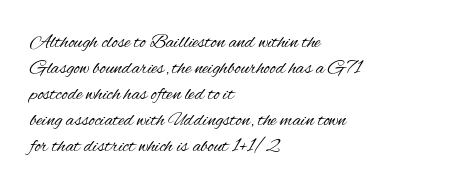
The image shows 20 px text type; set left-aligned, normal line spacing (1.3x), normal letter spacing, not underlined.
